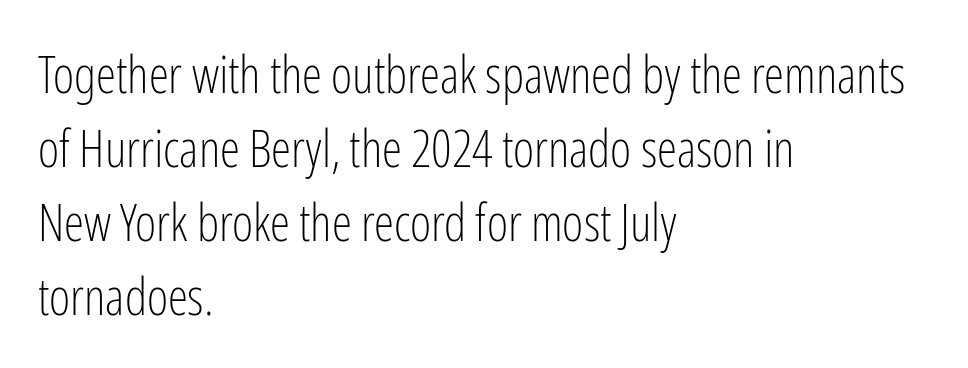
The image shows 51 px light, condensed sans-serif type, upright; set left-aligned, normal line spacing (1.45x), normal letter spacing, not underlined; low stroke contrast and a medium x-height.
